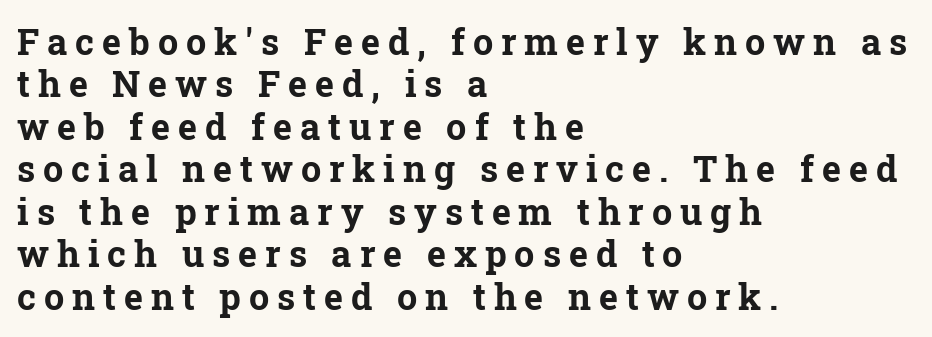
Has an underline been added? It has not. The line texture is sparse and dotted thanks to wide tracking. What weight is shown? A full bold with thick strokes. Each letter's strokes conclude with small projecting serifs.
